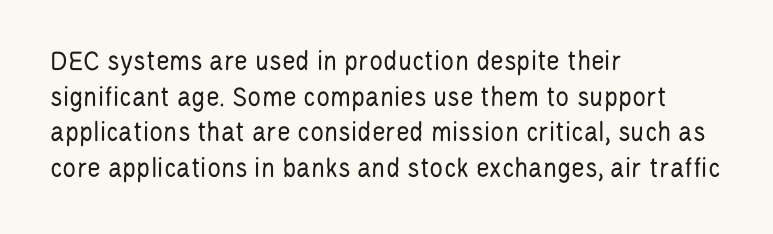
Q: Is the text bold? A: No.
Q: Is the text italic (slanted)? A: No, it is upright.
Q: Is the typeface a serif or a sans-serif typeface? A: Sans-serif.
Q: Is the text underlined? A: No.
Q: How is the paragraph aligned? A: Left-aligned.
Q: Is the spacing between letters normal or unusually wide? A: Normal.
Q: Width (condensed, normal, or wide)? A: Condensed.
Q: Stroke contrast? A: Low.
Q: x-height? A: Large.
Q: Monospaced? A: No.
